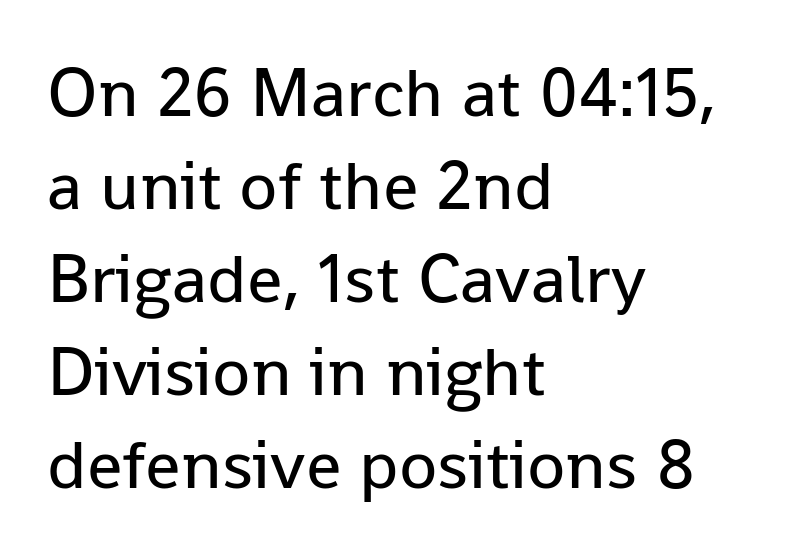
These lines were composed using upright roman letters. The rag falls on the right side of this text block. The baseline area is clear. Here the glyphs are tracked normally, forming tight word shapes. The strokes carry an ordinary text weight at most.
